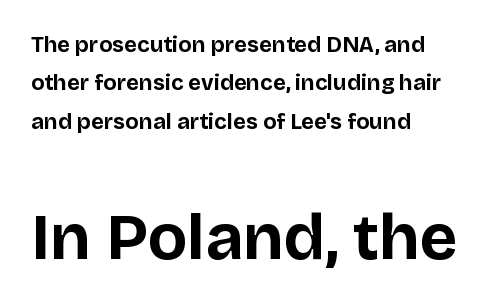
Q: Is the text bold? A: Yes.
Q: Is the text italic (slanted)? A: No, it is upright.
Q: Is the typeface a serif or a sans-serif typeface? A: Sans-serif.
Q: Is the text underlined? A: No.
Q: How is the paragraph aligned? A: Left-aligned.
Q: Is the spacing between letters normal or unusually wide? A: Normal.
Q: Which block of text is set in a larger size, the first (top) or the second (bottom)? A: The second (bottom) one.
Q: Width (condensed, normal, or wide)? A: Normal.
Q: Stroke contrast? A: Low.
Q: x-height? A: Large.
Q: Monospaced? A: No.
